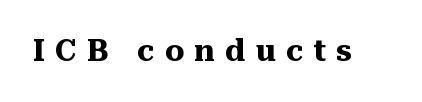
A typesetter would label this face a serif. Tall strokes in this sample are plumb rather than angled. Plain, unruled lines of type. The typesetting leans heavy: a genuine bold.
